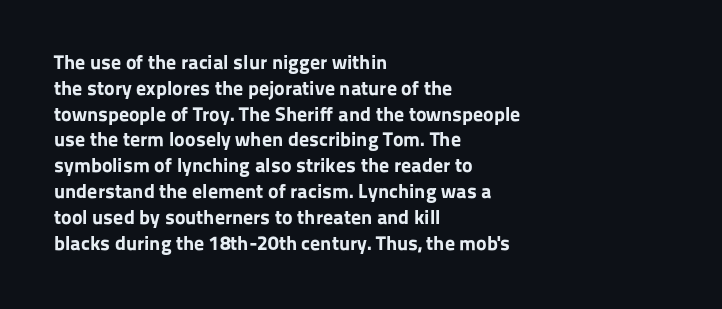
A typesetter would call this zero additional tracking. A classic flush-left, rag-right setting is used for this passage. The letters stand upright; this is a roman face. The glyphs are unaccompanied by any horizontal stroke below them. Line spacing here is normal.
